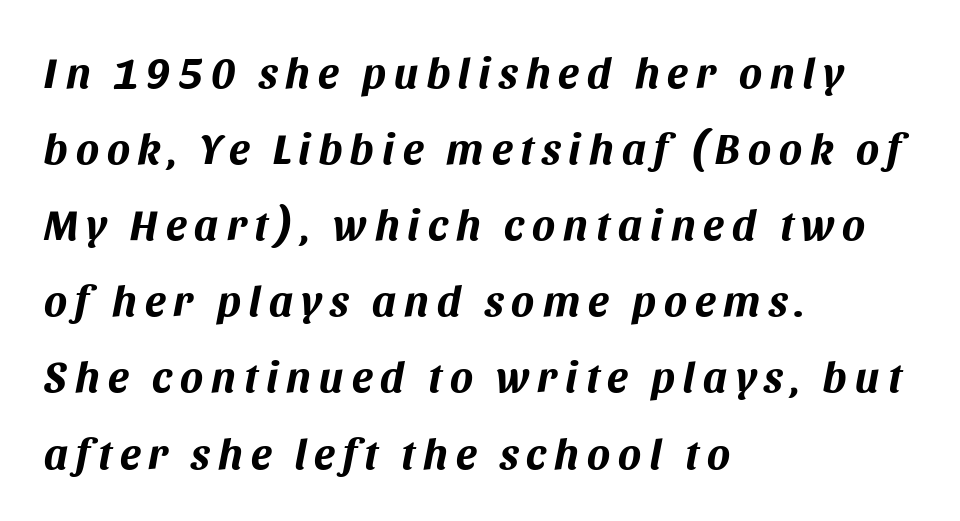
Q: Is the text bold? A: Yes.
Q: Is the text italic (slanted)? A: Yes, it leans right by about 11 degrees.
Q: Is the text underlined? A: No.
Q: How is the paragraph aligned? A: Left-aligned.
Q: Width (condensed, normal, or wide)? A: Normal.
Q: Stroke contrast? A: Medium.
Q: x-height? A: Large.
Q: Monospaced? A: No.
